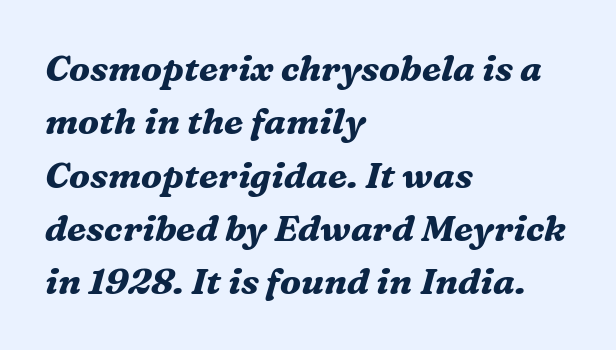
The image shows 36 px bold serif type, italic (leaning right); set left-aligned, normal line spacing (1.48x), normal letter spacing, not underlined; medium stroke contrast and a medium x-height.
